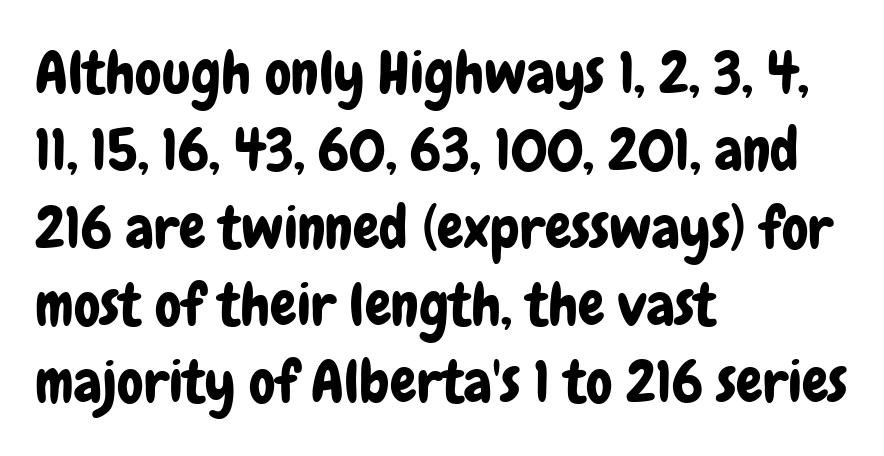
Descenders hang freely into open space. The lines are quadded left. The font's upright variant was chosen for this text. Tracking value appears to be zero — textbook default spacing.
